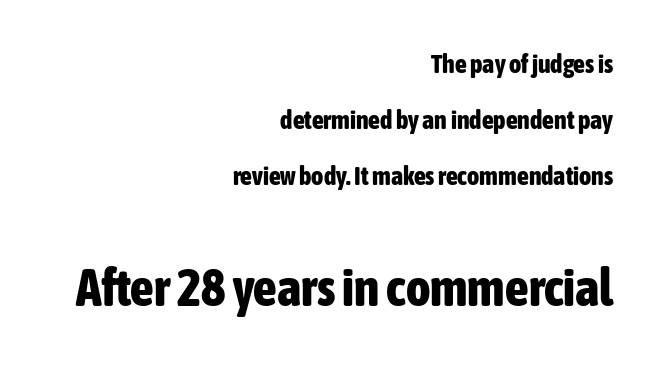
Q: Is the text bold? A: Yes.
Q: Is the text italic (slanted)? A: No, it is upright.
Q: Is the typeface a serif or a sans-serif typeface? A: Sans-serif.
Q: Is the text underlined? A: No.
Q: How is the paragraph aligned? A: Right-aligned.
Q: Is the spacing between letters normal or unusually wide? A: Normal.
Q: Is the spacing between lines tight, normal or loose? A: Loose.
Q: Which block of text is set in a larger size, the first (top) or the second (bottom)? A: The second (bottom) one.
Q: Width (condensed, normal, or wide)? A: Condensed.
Q: Stroke contrast? A: Low.
Q: x-height? A: Medium.
Q: Monospaced? A: No.
